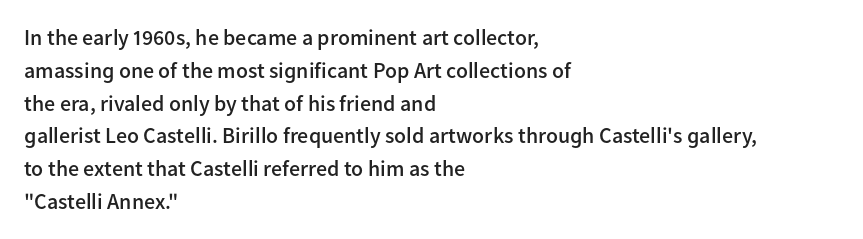
{"italic": "no", "bold": "semi", "underline": "no", "align": "left", "line_spacing": "normal", "line_spacing_ratio": 1.49, "letter_spacing": "normal", "letter_spacing_em": 0.0, "glyph_px": 22}
